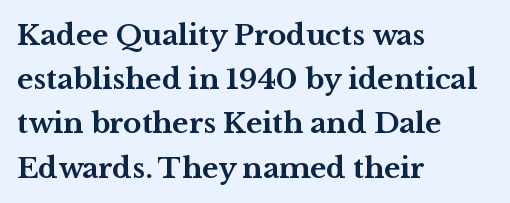
Q: Is the text bold? A: Yes.
Q: Is the text italic (slanted)? A: No, it is upright.
Q: Is the typeface a serif or a sans-serif typeface? A: Serif.
Q: Is the text underlined? A: No.
Q: How is the paragraph aligned? A: Left-aligned.
Q: Is the spacing between letters normal or unusually wide? A: Normal.
Q: Is the spacing between lines tight, normal or loose? A: Normal.
Q: Width (condensed, normal, or wide)? A: Wide.
Q: Stroke contrast? A: Medium.
Q: x-height? A: Medium.
Q: Monospaced? A: No.
